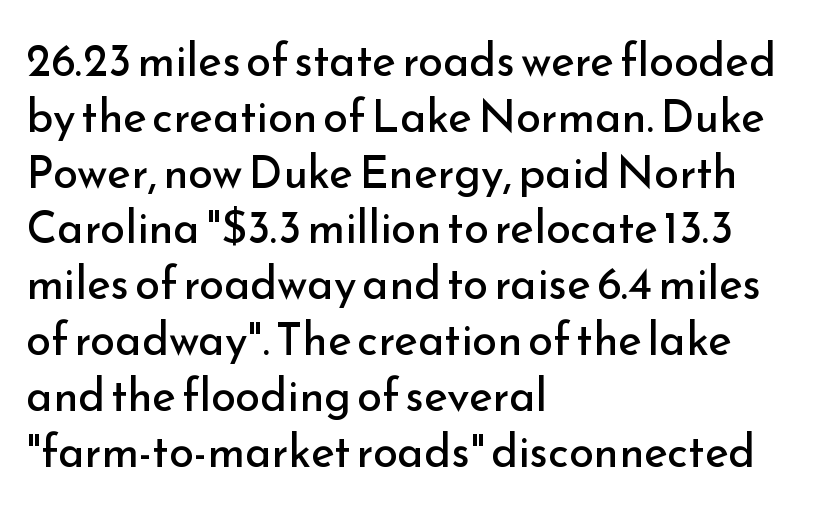
The image shows 45 px regular-weight sans-serif type, upright; set left-aligned, line spacing 1.24x, normal letter spacing, not underlined; low stroke contrast and a small x-height.
